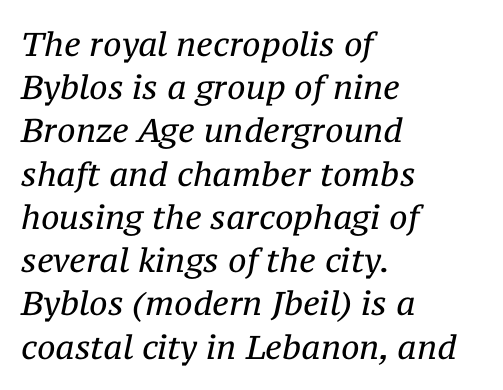
Regarding leading, the lines here are spaced in the standard way. The rag falls on the right side of this text block. There's an unmistakable incline to the writing here. Glyph-to-glyph distance matches everyday printed text. Stems here are at most as thick as an everyday book face. Is this a sans? No — the strokes have serifs.
